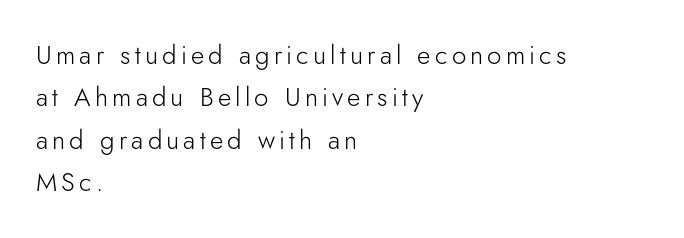
Q: Is the text bold? A: No.
Q: Is the text italic (slanted)? A: No, it is upright.
Q: Is the text underlined? A: No.
Q: How is the paragraph aligned? A: Left-aligned.
Q: Is the spacing between lines tight, normal or loose? A: Normal.
